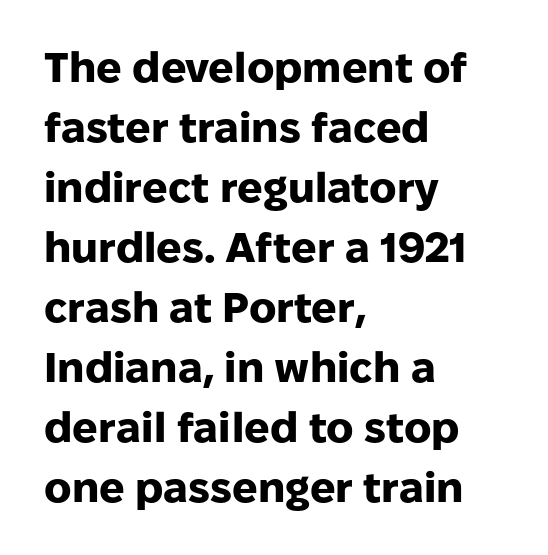
The image shows 42 px heavy sans-serif type, upright; set left-aligned, normal line spacing (1.43x), normal letter spacing, not underlined; low stroke contrast and a medium x-height.
